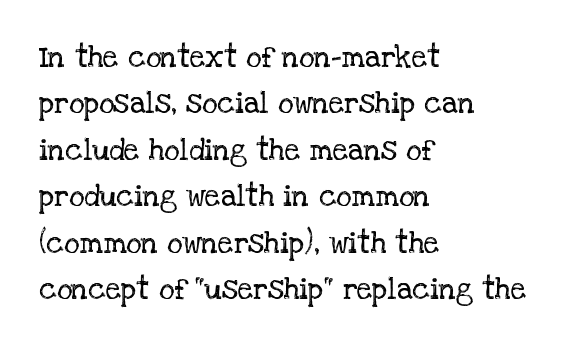
The image shows 30 px regular-weight serif type, upright; set left-aligned, normal line spacing (1.55x), normal letter spacing, not underlined; low stroke contrast and a large x-height.
